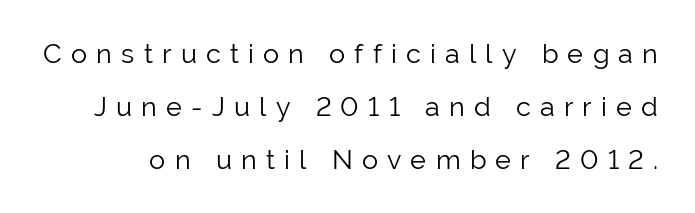
Q: Is the text bold? A: No.
Q: Is the text italic (slanted)? A: No, it is upright.
Q: Is the text underlined? A: No.
Q: Is the spacing between letters normal or unusually wide? A: Unusually wide.
Q: Is the spacing between lines tight, normal or loose? A: Loose.
